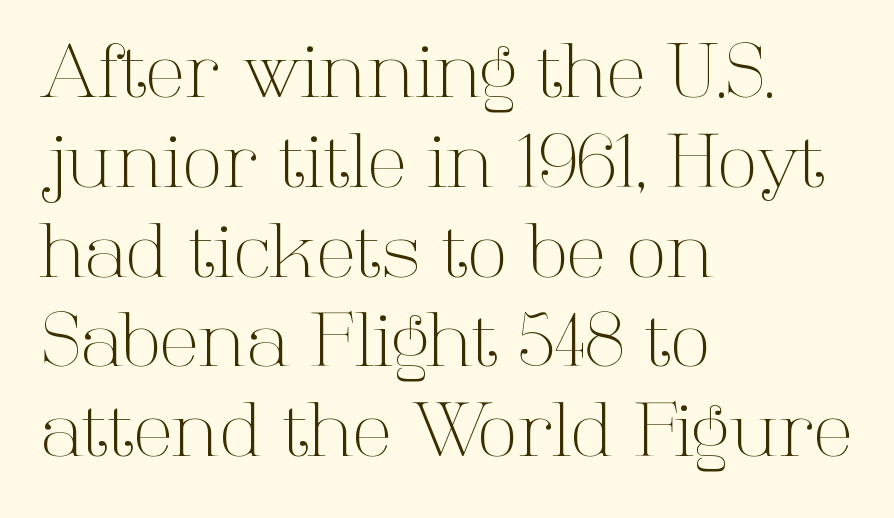
The image shows 73 px light serif type, upright; set left-aligned, line spacing 1.23x, normal letter spacing, not underlined; high stroke contrast and a medium x-height.
